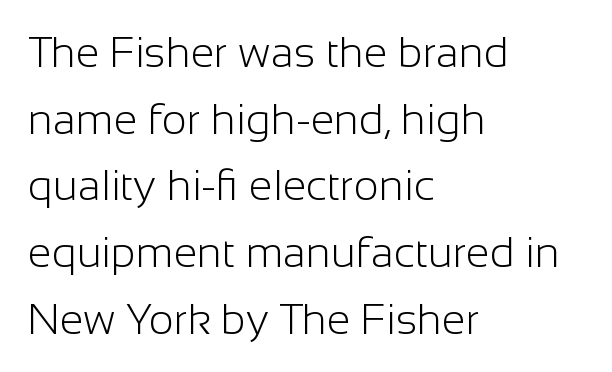
Q: Is the text bold? A: No.
Q: Is the text italic (slanted)? A: No, it is upright.
Q: Is the typeface a serif or a sans-serif typeface? A: Sans-serif.
Q: Is the text underlined? A: No.
Q: How is the paragraph aligned? A: Left-aligned.
Q: Is the spacing between letters normal or unusually wide? A: Normal.
Q: Is the spacing between lines tight, normal or loose? A: Normal.
Q: Width (condensed, normal, or wide)? A: Normal.
Q: Stroke contrast? A: Low.
Q: x-height? A: Medium.
Q: Monospaced? A: No.
